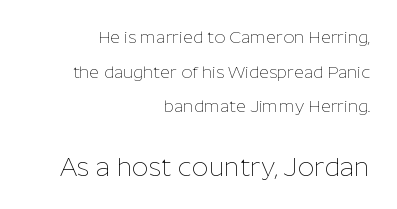
Q: Is the text bold? A: No.
Q: Is the text italic (slanted)? A: No, it is upright.
Q: Is the text underlined? A: No.
Q: How is the paragraph aligned? A: Right-aligned.
Q: Is the spacing between letters normal or unusually wide? A: Normal.
Q: Is the spacing between lines tight, normal or loose? A: Loose.
Q: Which block of text is set in a larger size, the first (top) or the second (bottom)? A: The second (bottom) one.
